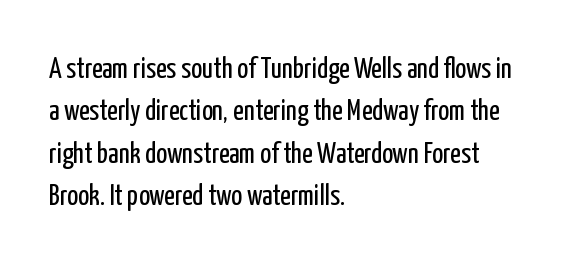
{"serif": "no", "italic": "no", "bold": "no", "weight": "regular", "width": "condensed", "stroke_contrast": "low", "x_height": "medium", "monospaced": "no", "underline": "no", "align": "left", "line_spacing": "normal", "line_spacing_ratio": 1.46, "letter_spacing": "normal", "letter_spacing_em": 0.0, "glyph_px": 29}
